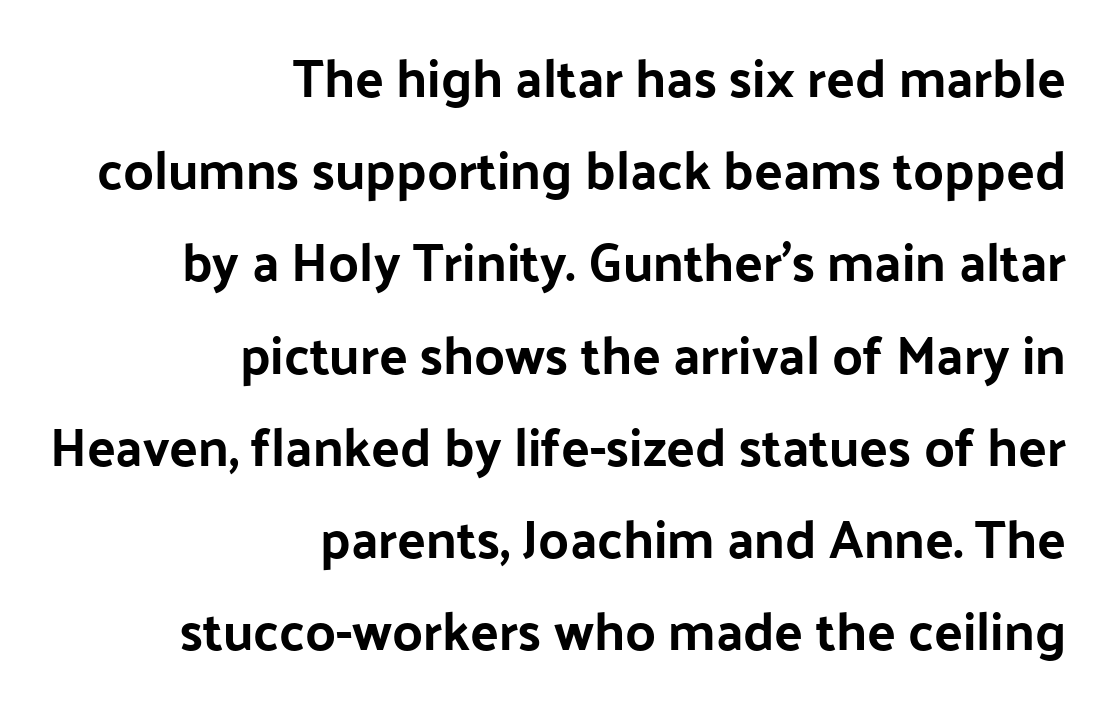
Q: Is the text italic (slanted)? A: No, it is upright.
Q: Is the typeface a serif or a sans-serif typeface? A: Sans-serif.
Q: Is the text underlined? A: No.
Q: How is the paragraph aligned? A: Right-aligned.
Q: Is the spacing between letters normal or unusually wide? A: Normal.
Q: Width (condensed, normal, or wide)? A: Normal.
Q: Stroke contrast? A: Low.
Q: x-height? A: Medium.
Q: Monospaced? A: No.
